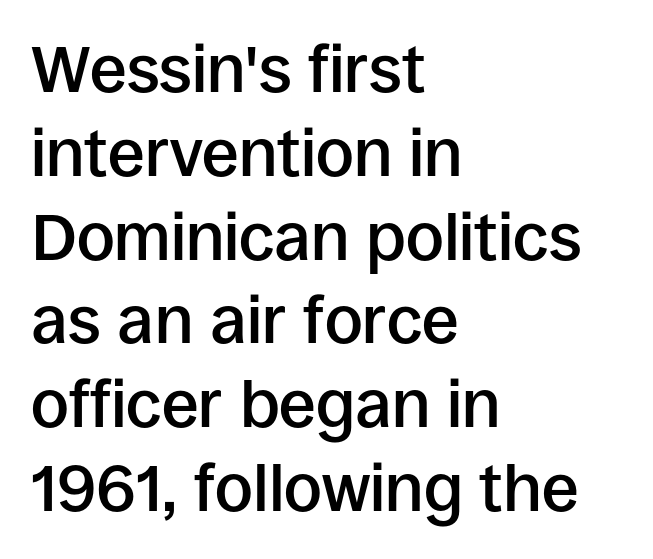
The compositor pushed each line to the left boundary. Does the type have serifs? No, each stem ends abruptly. A typesetter would mark this as roman, not italic. The leading is moderate, giving the passage an even texture.
